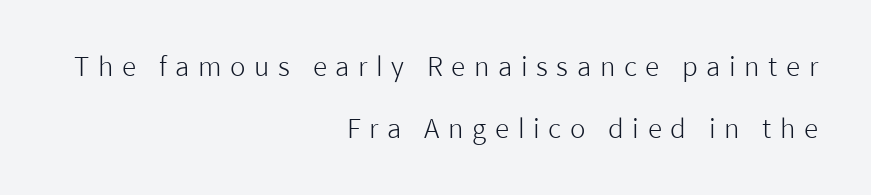
{"italic": "no", "bold": "no", "underline": "no", "align": "right", "line_spacing": "loose", "line_spacing_ratio": 2.37, "letter_spacing": "wide", "letter_spacing_em": 0.33, "glyph_px": 26}
